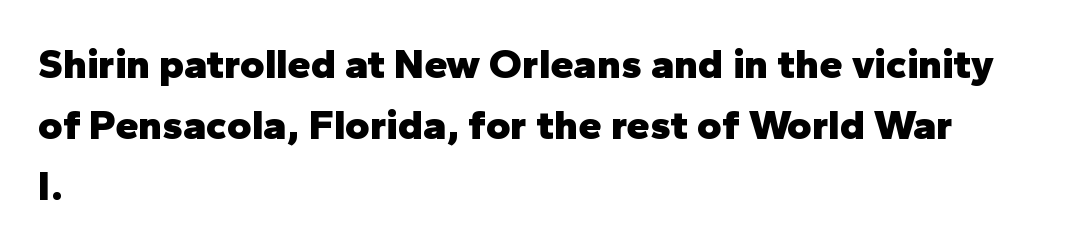
{"serif": "no", "italic": "no", "bold": "yes", "weight": "heavy", "width": "normal", "stroke_contrast": "low", "x_height": "medium", "monospaced": "no", "underline": "no", "align": "left", "line_spacing": "normal", "line_spacing_ratio": 1.45, "letter_spacing": "normal", "letter_spacing_em": 0.0, "glyph_px": 42}
